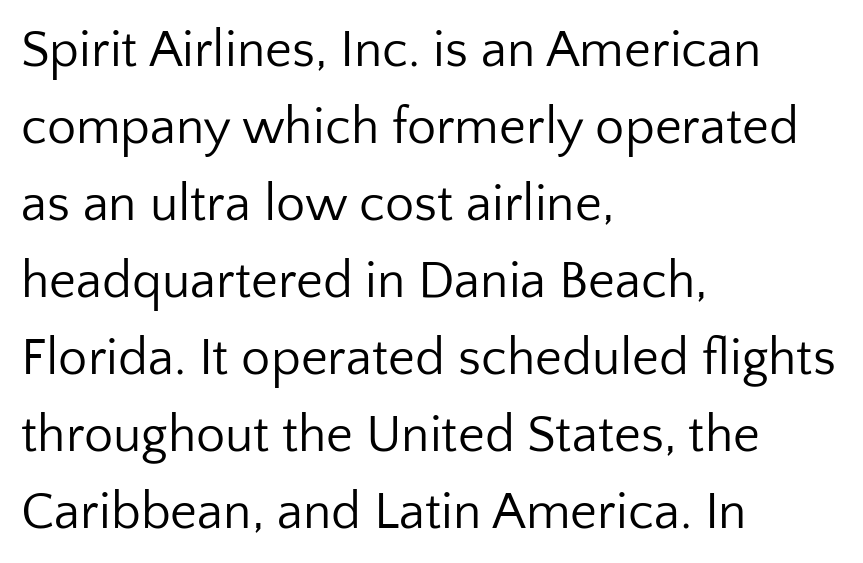
Every stem runs plumb, perpendicular to the baseline. Each stroke keeps to a modest, everyday thickness or less. The letterforms sit shoulder to shoulder at normal distance. The area under the type is left untouched. The passage shown is typed in a proportional face where columns would drift.
